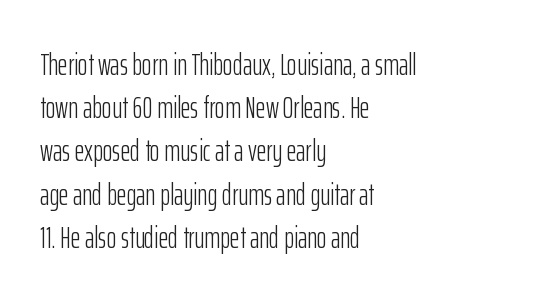
Q: Is the text bold? A: No.
Q: Is the text italic (slanted)? A: No, it is upright.
Q: Is the typeface a serif or a sans-serif typeface? A: Sans-serif.
Q: Is the text underlined? A: No.
Q: How is the paragraph aligned? A: Left-aligned.
Q: Is the spacing between letters normal or unusually wide? A: Normal.
Q: Is the spacing between lines tight, normal or loose? A: Normal.
Q: Width (condensed, normal, or wide)? A: Condensed.
Q: Stroke contrast? A: Low.
Q: x-height? A: Medium.
Q: Monospaced? A: No.
